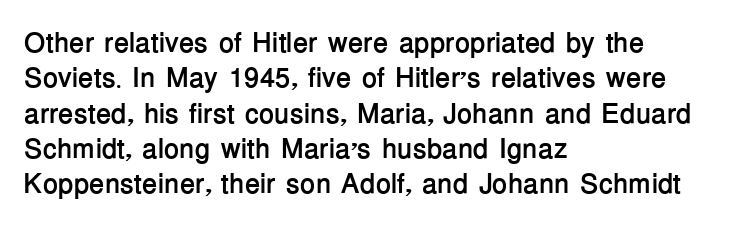
Style check: upright. Plain, unruled lines of type. Line starts are locked; line ends wander. In terms of weight, the rendering is a true, heavy bold.
